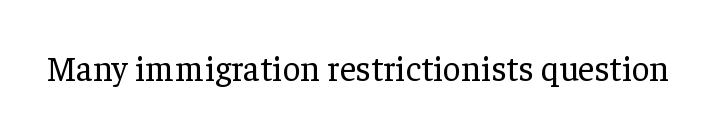
{"serif": "yes", "italic": "no", "bold": "no", "weight": "regular", "width": "normal", "stroke_contrast": "low", "x_height": "medium", "monospaced": "no", "underline": "no", "letter_spacing": "normal", "letter_spacing_em": 0.0, "glyph_px": 35}
